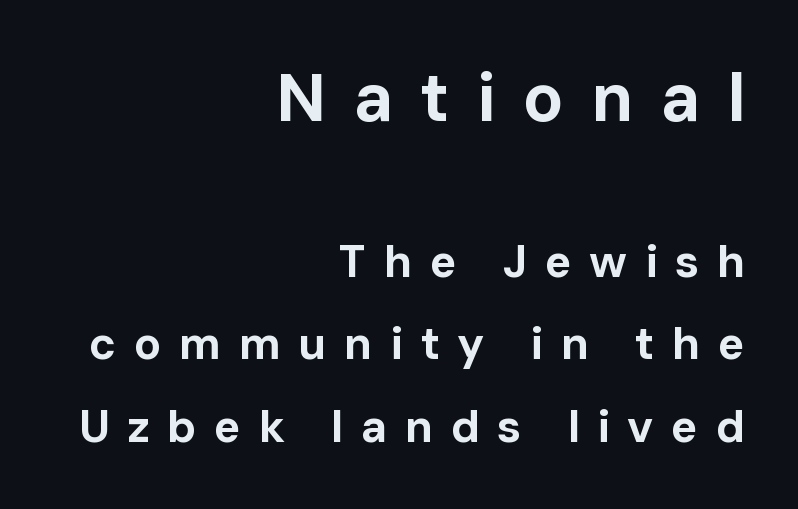
Q: Is the text bold? A: Yes.
Q: Is the text italic (slanted)? A: No, it is upright.
Q: Is the typeface a serif or a sans-serif typeface? A: Sans-serif.
Q: Is the text underlined? A: No.
Q: How is the paragraph aligned? A: Right-aligned.
Q: Is the spacing between letters normal or unusually wide? A: Unusually wide.
Q: Which block of text is set in a larger size, the first (top) or the second (bottom)? A: The first (top) one.
Q: Width (condensed, normal, or wide)? A: Normal.
Q: Stroke contrast? A: Low.
Q: x-height? A: Medium.
Q: Monospaced? A: No.
